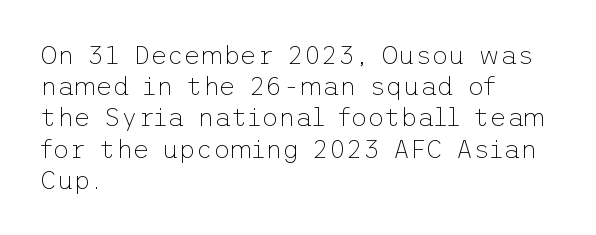
The image shows 26 px text type, upright; set left-aligned, line spacing 1.2x, normal letter spacing, not underlined.
